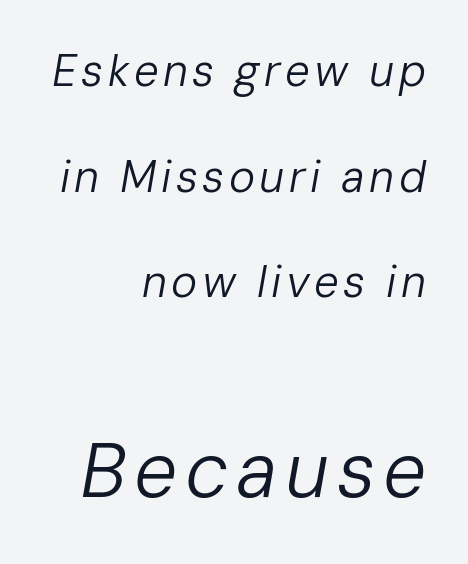
There's an unmistakable incline to the writing here. Which chunk is bigger? The second one — the bottom block dwarfs the top. The letters advance in unequal steps, a hallmark of proportional type. Underlining? Definitely not there. Caption: face not bold, strokes unweighted.
